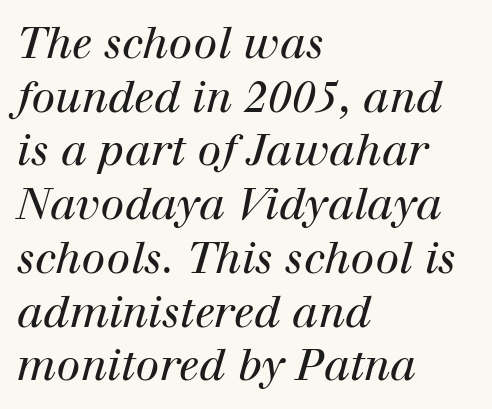
{"serif": "yes", "italic": "yes", "lean": "right", "slant_degrees": 12, "bold": "no", "weight": "regular", "width": "normal", "stroke_contrast": "high", "x_height": "medium", "monospaced": "no", "underline": "no", "align": "left", "line_spacing": "normal", "line_spacing_ratio": 1.25, "letter_spacing": "normal", "letter_spacing_em": 0.0, "glyph_px": 43}
